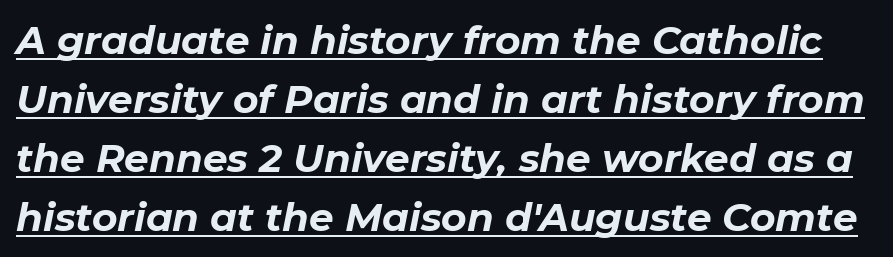
The image shows 39 px bold type, italic (leaning right); set normal line spacing (1.51x), normal letter spacing, underlined; low stroke contrast and a medium x-height.
